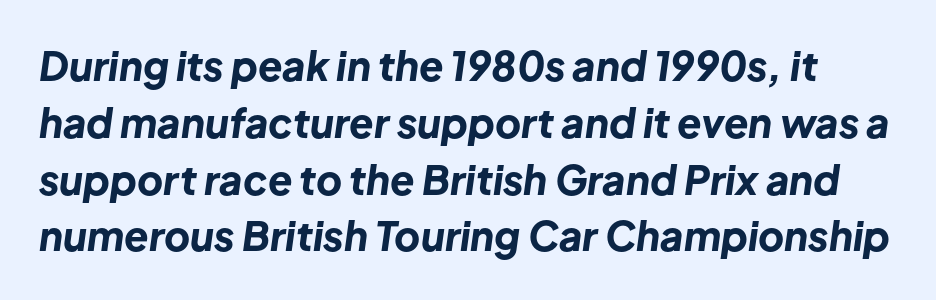
Q: Is the text bold? A: Yes.
Q: Is the text italic (slanted)? A: Yes, it leans right by about 8 degrees.
Q: Is the text underlined? A: No.
Q: Is the spacing between letters normal or unusually wide? A: Normal.
Q: Is the spacing between lines tight, normal or loose? A: Normal.
Q: Width (condensed, normal, or wide)? A: Normal.
Q: Stroke contrast? A: Low.
Q: x-height? A: Medium.
Q: Monospaced? A: No.
